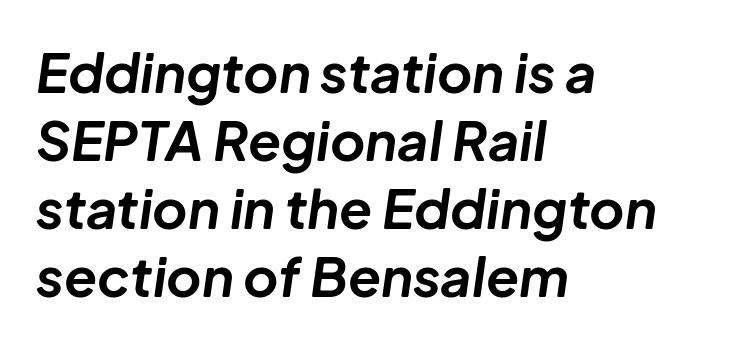
{"italic": "yes", "lean": "right", "slant_degrees": 8, "bold": "yes", "weight": "bold", "width": "normal", "stroke_contrast": "low", "x_height": "medium", "monospaced": "no", "underline": "no", "align": "left", "line_spacing": "normal", "line_spacing_ratio": 1.26, "letter_spacing": "normal", "letter_spacing_em": 0.0, "glyph_px": 54}
